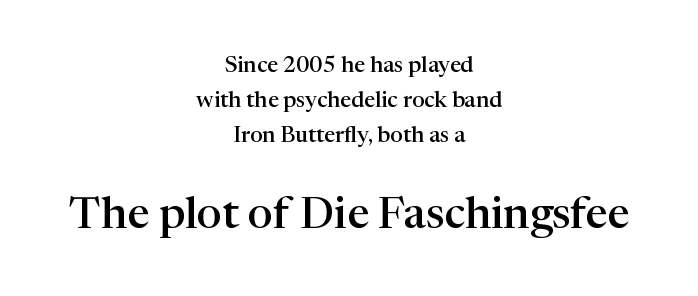
The image shows 44 px semibold serif type, upright; set centered, normal line spacing (1.59x), normal letter spacing, not underlined; the second (bottom) block is 2.0x larger; high stroke contrast and a medium x-height.
